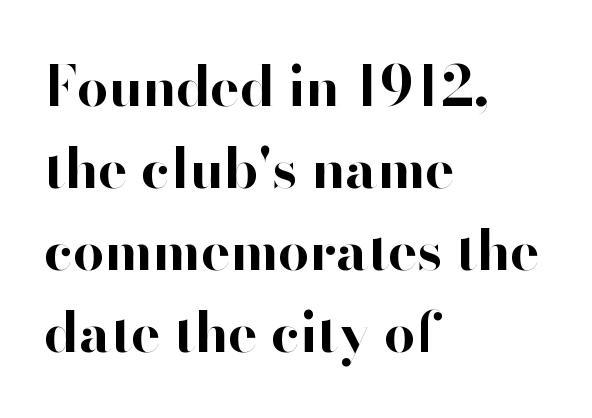
Q: Is the text bold? A: Yes.
Q: Is the text italic (slanted)? A: No, it is upright.
Q: Is the typeface a serif or a sans-serif typeface? A: Sans-serif.
Q: Is the text underlined? A: No.
Q: How is the paragraph aligned? A: Left-aligned.
Q: Is the spacing between letters normal or unusually wide? A: Normal.
Q: Is the spacing between lines tight, normal or loose? A: Normal.
Q: Width (condensed, normal, or wide)? A: Normal.
Q: Stroke contrast? A: High.
Q: x-height? A: Small.
Q: Monospaced? A: No.
